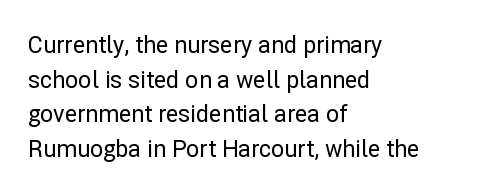
Students, observe: this is what conventionally led text looks like. Has an underline been added? It has not. Words appear dense and cohesive because spacing is normal. If you drew a ruler down the left edge, every line would touch it.
